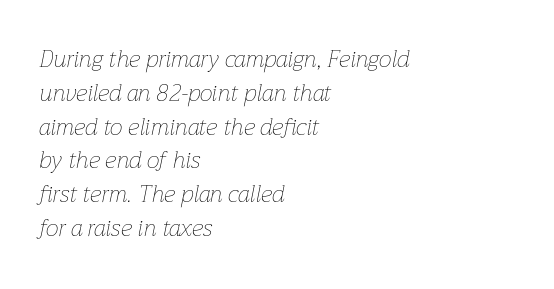
Students, note that the glyphs here touch the page at normal intervals. Leading: standard. Honestly, there is no underline to notice here at all. Every character sits at an angle, as italics do. Does the copy run flush right? No — it runs flush left.
